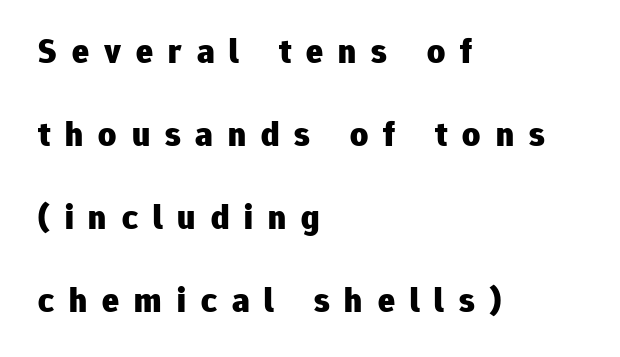
{"serif": "no", "italic": "no", "bold": "yes", "weight": "heavy", "width": "normal", "stroke_contrast": "low", "x_height": "medium", "monospaced": "no", "underline": "no", "align": "left", "line_spacing": "loose", "line_spacing_ratio": 2.37, "letter_spacing": "wide", "letter_spacing_em": 0.43, "glyph_px": 35}
